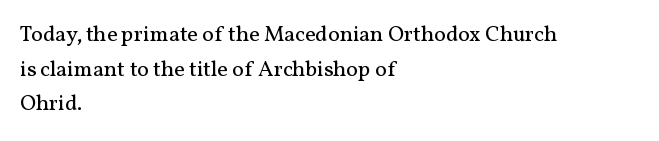
Q: Is the text bold? A: No.
Q: Is the text italic (slanted)? A: No, it is upright.
Q: Is the text underlined? A: No.
Q: How is the paragraph aligned? A: Left-aligned.
Q: Is the spacing between letters normal or unusually wide? A: Normal.
Q: Is the spacing between lines tight, normal or loose? A: Normal.
